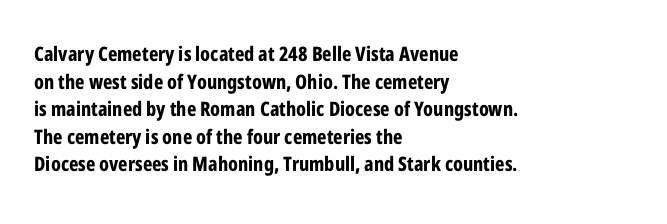
Is the letter spacing exaggerated? No — it looks like the ordinary default. Does the weight exceed regular? Yes, all the way to bold. Layout note: lines flush left. Notice how the stems are strictly vertical — no italics here.
